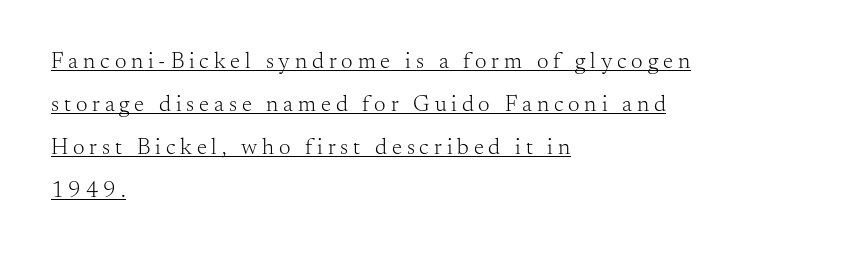
Q: Is the text bold? A: No.
Q: Is the text italic (slanted)? A: No, it is upright.
Q: Is the text underlined? A: Yes.
Q: How is the paragraph aligned? A: Left-aligned.
Q: Is the spacing between letters normal or unusually wide? A: Unusually wide.
